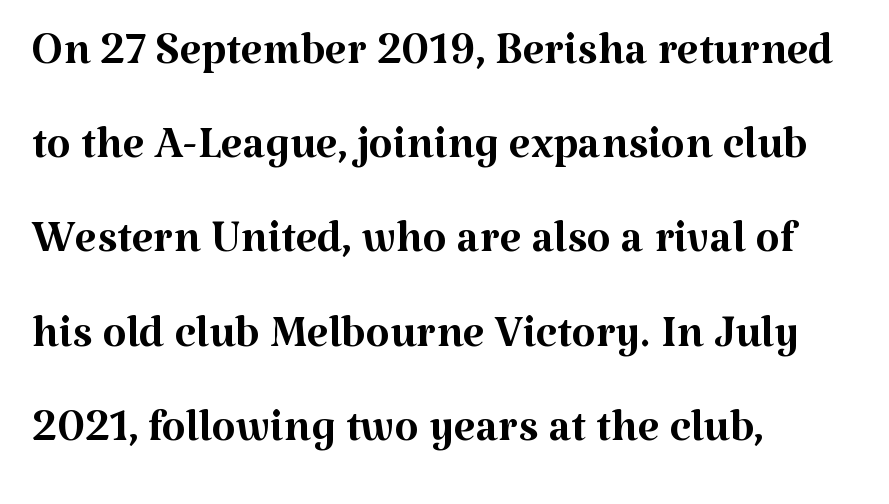
The image shows 62 px regular-weight serif type, upright; set left-aligned, normal line spacing (1.52x), normal letter spacing, not underlined; medium stroke contrast and a medium x-height.
